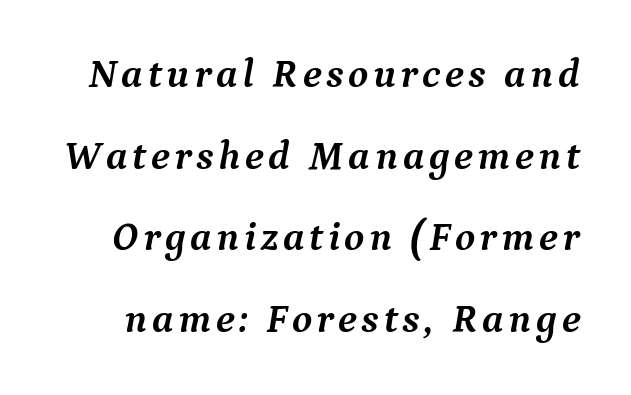
Q: Is the text bold? A: Yes.
Q: Is the text italic (slanted)? A: Yes, it leans right by about 9 degrees.
Q: Is the typeface a serif or a sans-serif typeface? A: Serif.
Q: Is the text underlined? A: No.
Q: Is the spacing between lines tight, normal or loose? A: Loose.
Q: Width (condensed, normal, or wide)? A: Normal.
Q: Stroke contrast? A: Medium.
Q: x-height? A: Medium.
Q: Monospaced? A: No.
